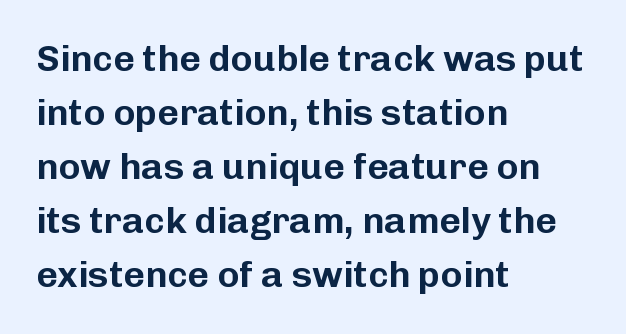
The image shows 37 px sans-serif type, upright; set left-aligned, normal line spacing (1.46x), normal letter spacing, not underlined; low stroke contrast and a medium x-height.
